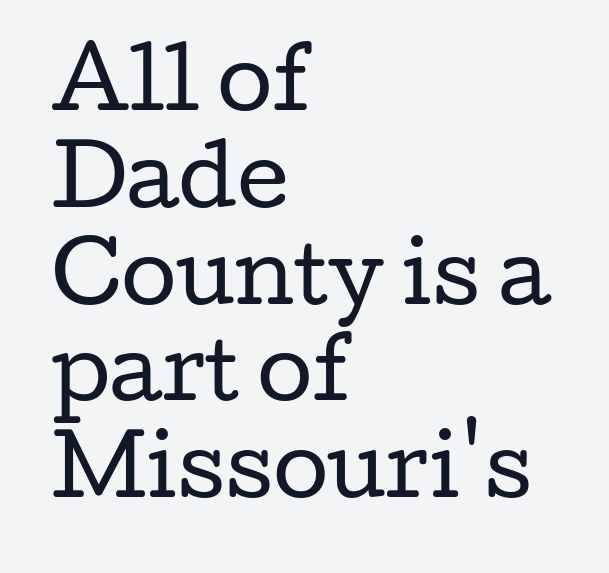
{"serif": "yes", "italic": "no", "bold": "no", "weight": "regular", "width": "wide", "stroke_contrast": "low", "x_height": "medium", "monospaced": "no", "underline": "no", "align": "left", "line_spacing_ratio": 1.21, "letter_spacing": "normal", "letter_spacing_em": 0.0, "glyph_px": 80}
